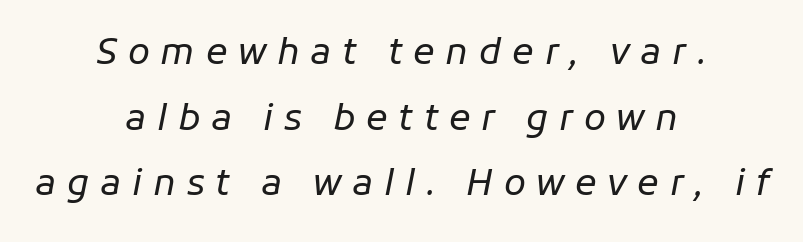
The image shows 36 px regular-weight type, italic (leaning right); set centered, line spacing 1.82x, unusually wide letter spacing (+0.3 em), not underlined; low stroke contrast and a medium x-height.
